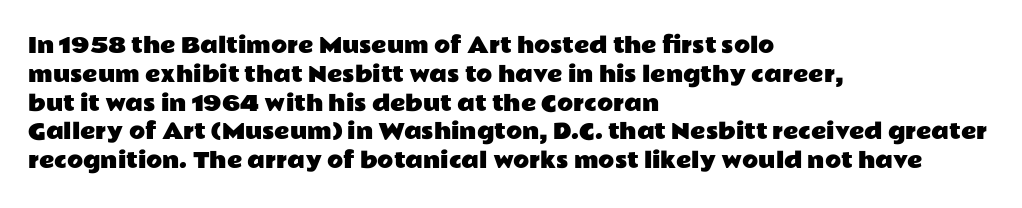
The image shows 21 px text type, upright; set left-aligned, normal line spacing (1.37x), normal letter spacing, not underlined.
